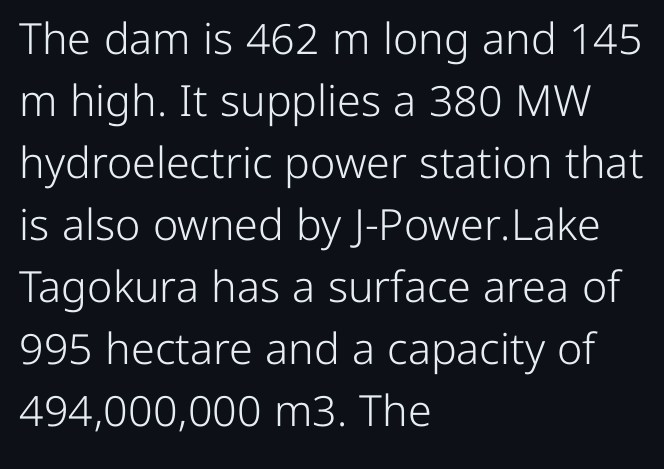
The image shows 43 px light sans-serif type, upright; set left-aligned, normal line spacing (1.44x), normal letter spacing, not underlined; low stroke contrast and a medium x-height.
